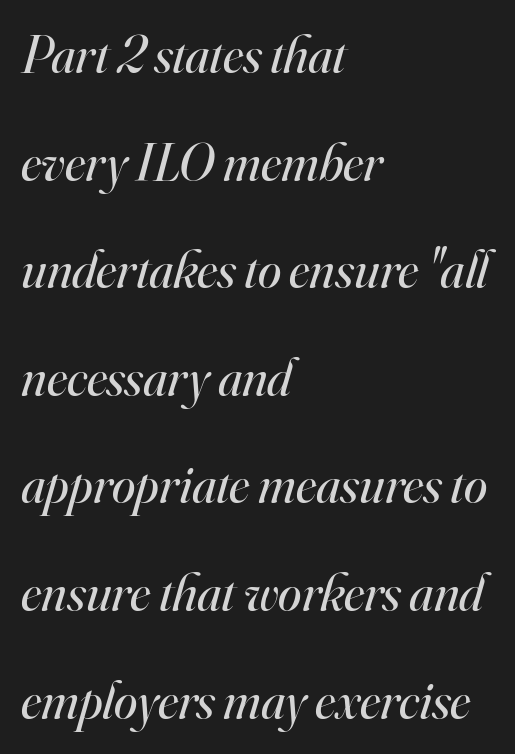
{"serif": "yes", "italic": "yes", "lean": "right", "slant_degrees": 16, "bold": "no", "weight": "regular", "width": "normal", "stroke_contrast": "high", "x_height": "small", "monospaced": "no", "underline": "no", "align": "left", "line_spacing": "loose", "line_spacing_ratio": 2.03, "letter_spacing": "normal", "letter_spacing_em": 0.0, "glyph_px": 53}
